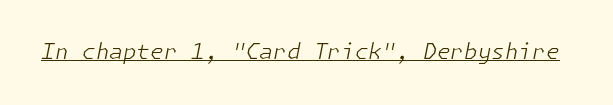
{"italic": "yes", "lean": "right", "slant_degrees": 11, "bold": "no", "underline": "yes", "letter_spacing": "normal", "letter_spacing_em": 0.0, "glyph_px": 22}
